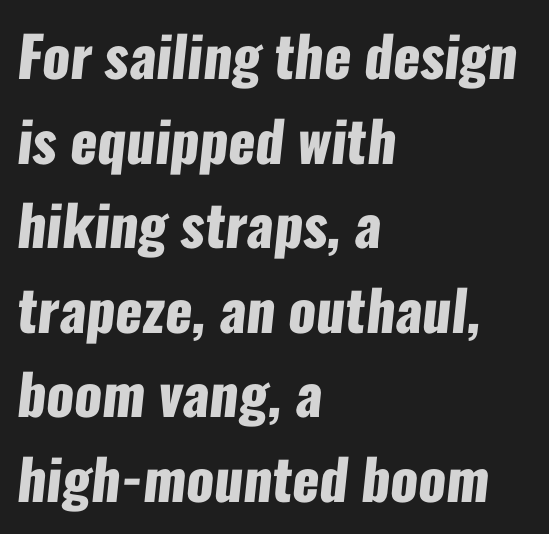
{"serif": "no", "bold": "yes", "weight": "heavy", "width": "condensed", "stroke_contrast": "low", "x_height": "medium", "monospaced": "no", "underline": "no", "align": "left", "line_spacing": "normal", "line_spacing_ratio": 1.51, "letter_spacing": "normal", "letter_spacing_em": 0.0, "glyph_px": 56}
